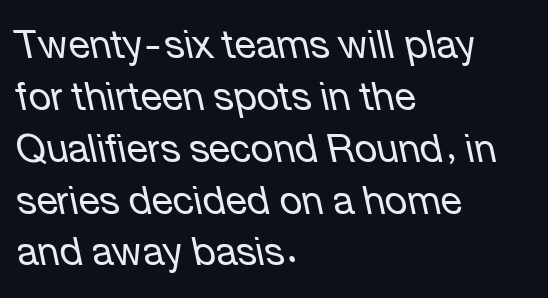
{"italic": "yes", "lean": "left", "slant_degrees": 12, "bold": "no", "weight": "regular", "width": "normal", "stroke_contrast": "low", "x_height": "medium", "monospaced": "no", "underline": "no", "align": "left", "line_spacing": "normal", "line_spacing_ratio": 1.33, "letter_spacing": "normal", "letter_spacing_em": 0.0, "glyph_px": 39}
